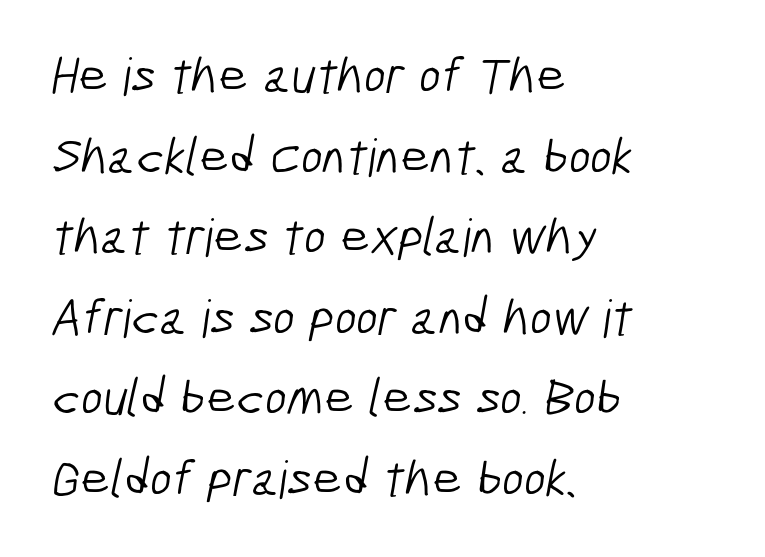
Q: Is the text bold? A: No.
Q: Is the typeface a serif or a sans-serif typeface? A: Sans-serif.
Q: Is the text underlined? A: No.
Q: How is the paragraph aligned? A: Left-aligned.
Q: Is the spacing between letters normal or unusually wide? A: Normal.
Q: Is the spacing between lines tight, normal or loose? A: Normal.
Q: Width (condensed, normal, or wide)? A: Condensed.
Q: Stroke contrast? A: Low.
Q: x-height? A: Medium.
Q: Monospaced? A: No.
